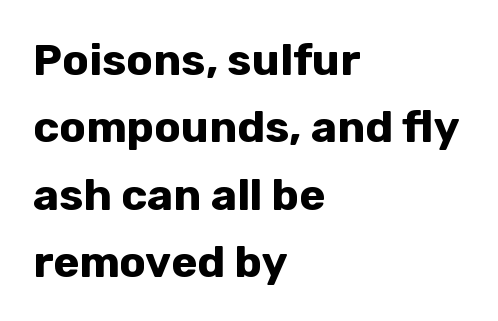
The image shows 44 px bold sans-serif type, upright; set left-aligned, normal line spacing (1.53x), normal letter spacing, not underlined; low stroke contrast and a medium x-height.
